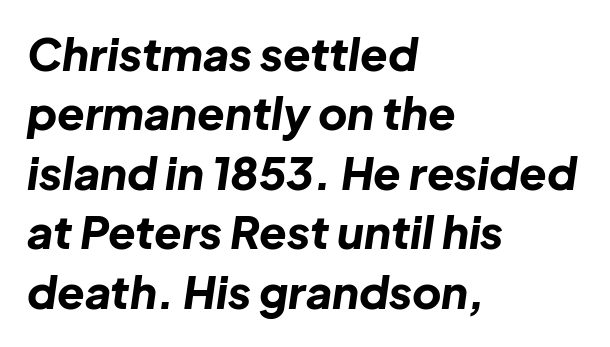
The image shows 45 px bold type, italic (leaning right); set left-aligned, normal line spacing (1.32x), normal letter spacing, not underlined; low stroke contrast and a medium x-height.
